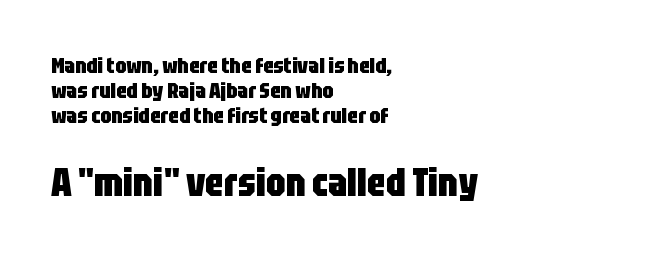
Q: Is the text bold? A: Yes.
Q: Is the text italic (slanted)? A: No, it is upright.
Q: Is the typeface a serif or a sans-serif typeface? A: Sans-serif.
Q: Is the text underlined? A: No.
Q: How is the paragraph aligned? A: Left-aligned.
Q: Is the spacing between letters normal or unusually wide? A: Normal.
Q: Is the spacing between lines tight, normal or loose? A: Tight.
Q: Which block of text is set in a larger size, the first (top) or the second (bottom)? A: The second (bottom) one.
Q: Width (condensed, normal, or wide)? A: Condensed.
Q: Stroke contrast? A: Low.
Q: x-height? A: Large.
Q: Monospaced? A: No.
